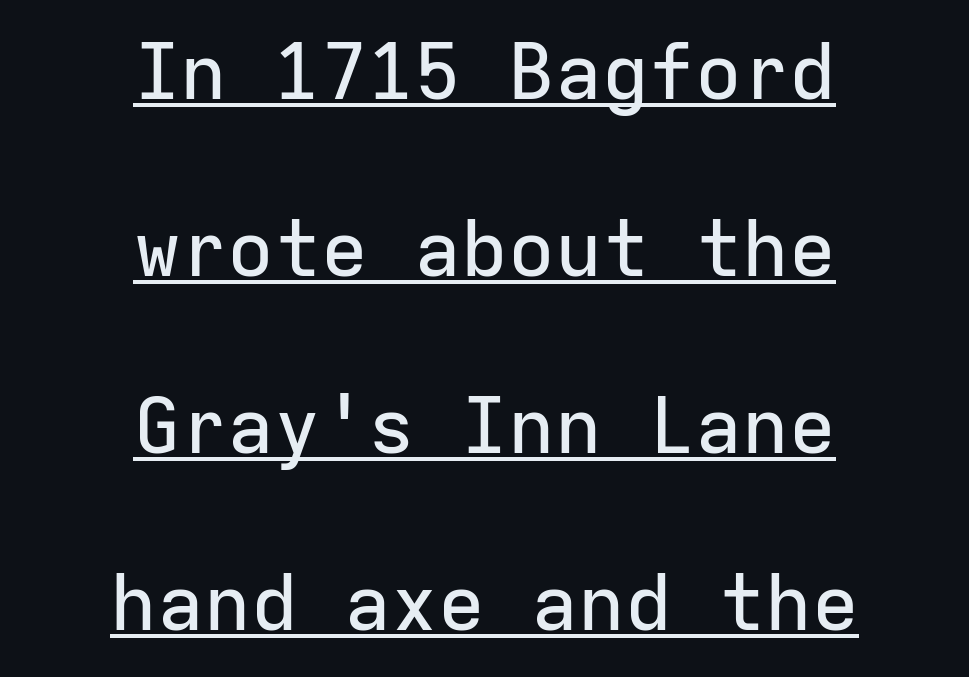
Q: Is the text italic (slanted)? A: No, it is upright.
Q: Is the typeface a serif or a sans-serif typeface? A: Sans-serif.
Q: Is the text underlined? A: Yes.
Q: How is the paragraph aligned? A: Centered.
Q: Is the spacing between letters normal or unusually wide? A: Normal.
Q: Is the spacing between lines tight, normal or loose? A: Loose.
Q: Width (condensed, normal, or wide)? A: Normal.
Q: Stroke contrast? A: Low.
Q: x-height? A: Medium.
Q: Monospaced? A: Yes.
